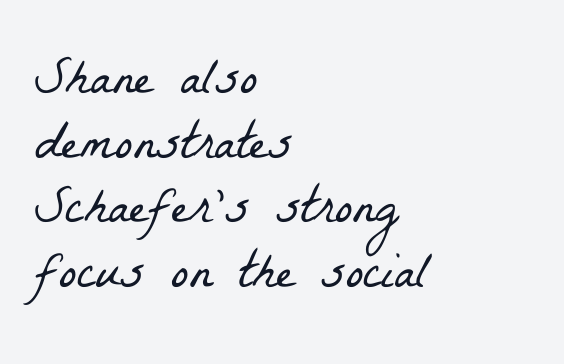
The image shows 53 px light, condensed serif type; set left-aligned, line spacing 1.22x, normal letter spacing, not underlined; low stroke contrast and a medium x-height.
